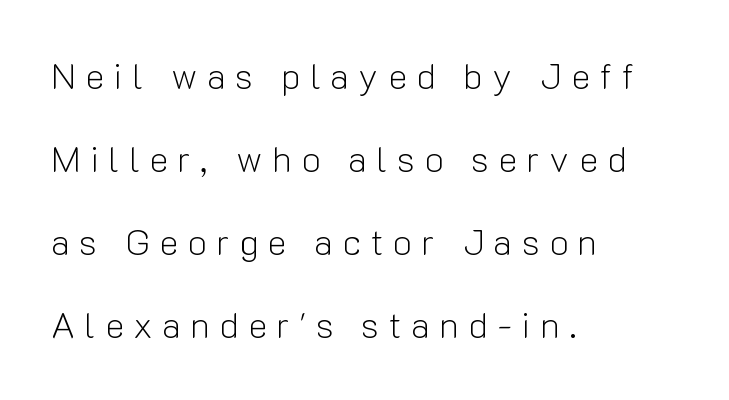
Each row of text sits above clean, open space. Each stroke keeps to a modest, everyday thickness or less. Letterform terminals end flat and unadorned throughout the passage. Characters follow at a spacing far wider than the type designer built in.
